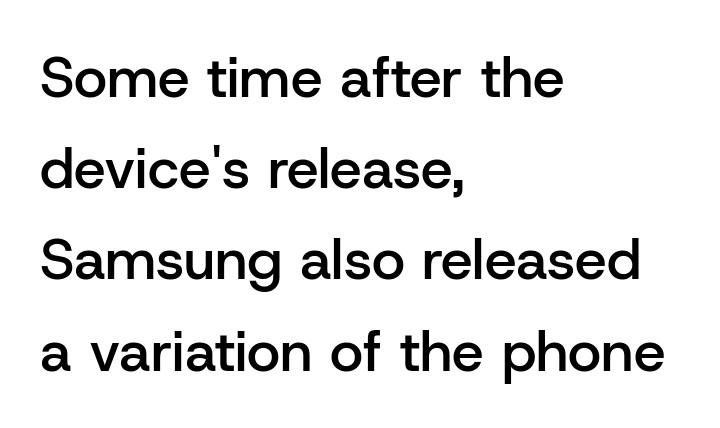
Q: Is the text bold? A: Semi-bold.
Q: Is the text italic (slanted)? A: No, it is upright.
Q: Is the typeface a serif or a sans-serif typeface? A: Sans-serif.
Q: Is the text underlined? A: No.
Q: How is the paragraph aligned? A: Left-aligned.
Q: Is the spacing between letters normal or unusually wide? A: Normal.
Q: Is the spacing between lines tight, normal or loose? A: Normal.
Q: Width (condensed, normal, or wide)? A: Normal.
Q: Stroke contrast? A: Low.
Q: x-height? A: Medium.
Q: Monospaced? A: No.
